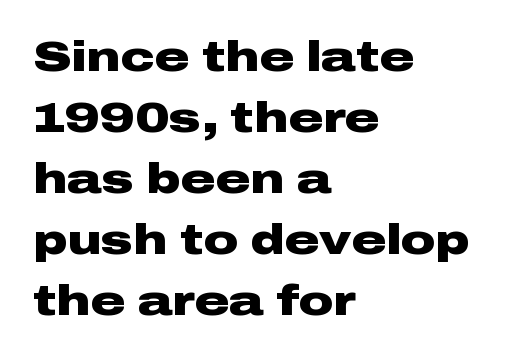
Q: Is the text bold? A: Yes.
Q: Is the text italic (slanted)? A: No, it is upright.
Q: Is the typeface a serif or a sans-serif typeface? A: Sans-serif.
Q: Is the text underlined? A: No.
Q: How is the paragraph aligned? A: Left-aligned.
Q: Is the spacing between letters normal or unusually wide? A: Normal.
Q: Is the spacing between lines tight, normal or loose? A: Normal.
Q: Width (condensed, normal, or wide)? A: Wide.
Q: Stroke contrast? A: Low.
Q: x-height? A: Medium.
Q: Monospaced? A: No.
